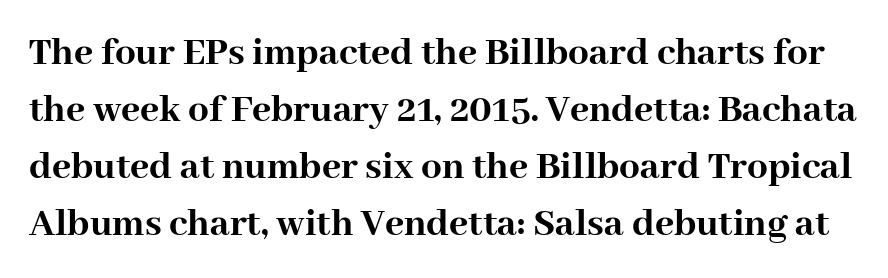
{"serif": "yes", "italic": "no", "bold": "yes", "weight": "semibold", "width": "normal", "stroke_contrast": "high", "x_height": "medium", "monospaced": "no", "underline": "no", "line_spacing": "normal", "line_spacing_ratio": 1.39, "letter_spacing": "normal", "letter_spacing_em": 0.0, "glyph_px": 41}
